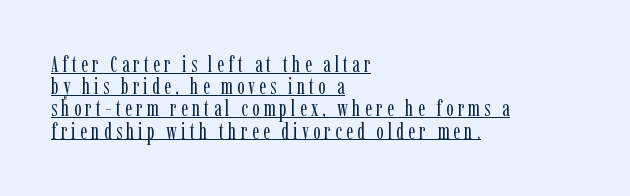
Reading down the block, your eye returns to a fixed left position each line. If you drew a line through each stem, it would be perfectly vertical. Vertical stems look standard width or narrower in stroke. This sample carries an underscore along the baseline area. Is there much room between lines? No — they nearly touch.
